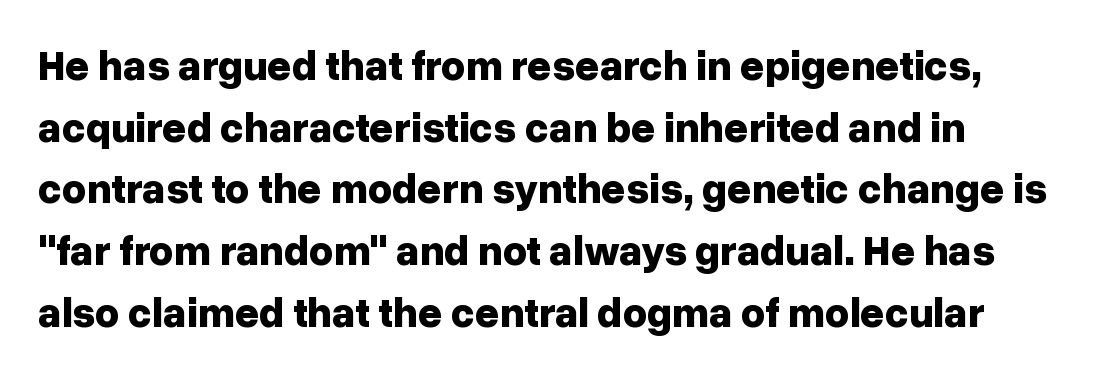
The image shows 42 px bold sans-serif type, upright; set normal line spacing (1.47x), normal letter spacing, not underlined; low stroke contrast and a medium x-height.
